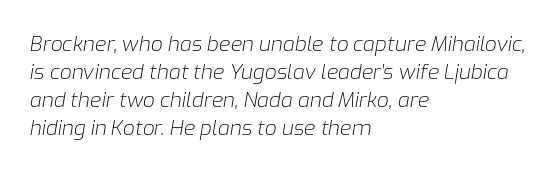
What stands out about the letter spacing? Nothing — it is the standard amount. What's the leading like? Ordinary, nothing unusual. Lines of text with bare space underneath. The text carries the slant typical of an italic or oblique font.
